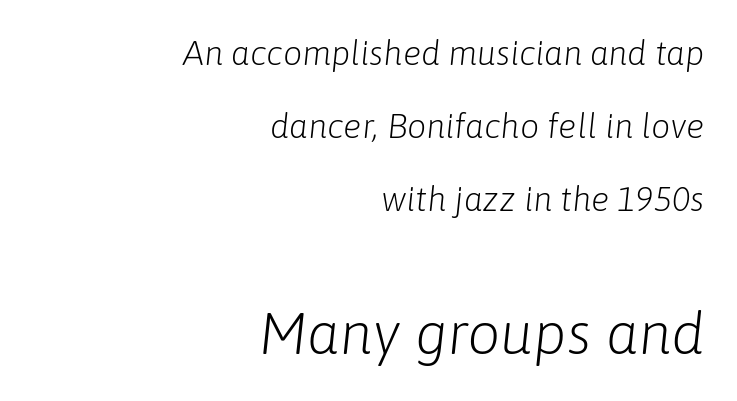
Q: Is the text bold? A: No.
Q: Is the text italic (slanted)? A: Yes, it leans right by about 6 degrees.
Q: Is the text underlined? A: No.
Q: How is the paragraph aligned? A: Right-aligned.
Q: Is the spacing between letters normal or unusually wide? A: Normal.
Q: Is the spacing between lines tight, normal or loose? A: Loose.
Q: Which block of text is set in a larger size, the first (top) or the second (bottom)? A: The second (bottom) one.
Q: Width (condensed, normal, or wide)? A: Normal.
Q: Stroke contrast? A: Low.
Q: x-height? A: Medium.
Q: Monospaced? A: No.
